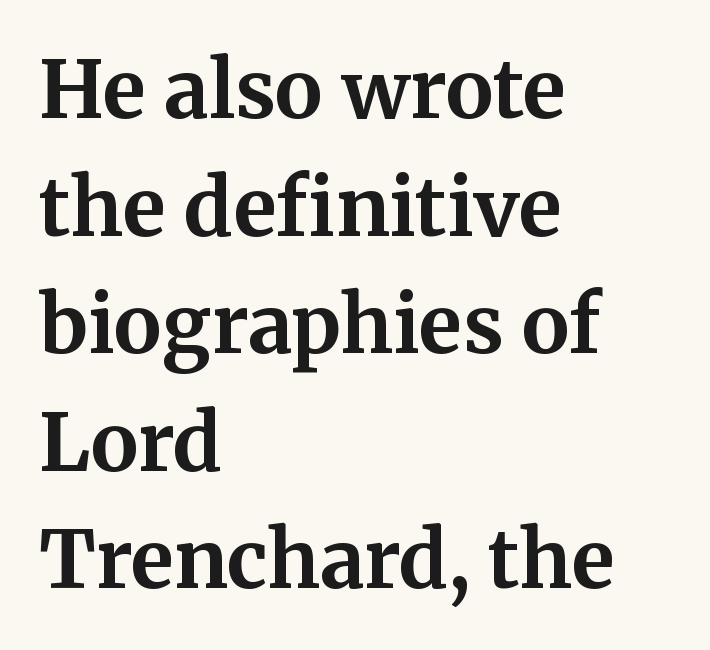
{"serif": "yes", "italic": "no", "bold": "yes", "weight": "bold", "width": "normal", "stroke_contrast": "medium", "x_height": "medium", "monospaced": "no", "underline": "no", "align": "left", "line_spacing": "normal", "line_spacing_ratio": 1.47, "letter_spacing": "normal", "letter_spacing_em": 0.0, "glyph_px": 80}
